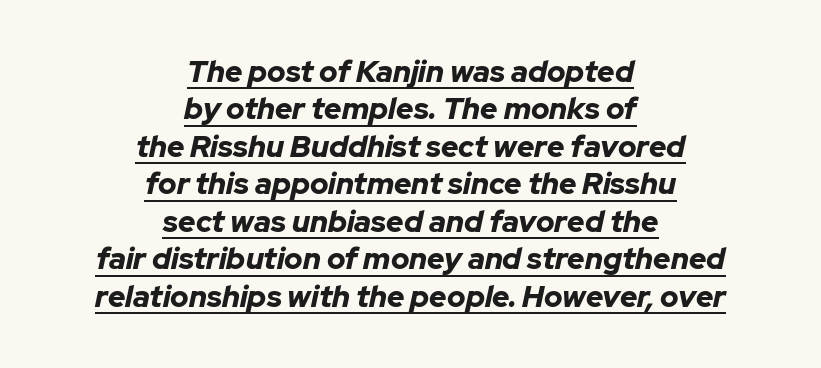
Q: Is the text bold? A: Yes.
Q: Is the text italic (slanted)? A: Yes, it leans right by about 12 degrees.
Q: Is the text underlined? A: Yes.
Q: How is the paragraph aligned? A: Centered.
Q: Is the spacing between letters normal or unusually wide? A: Normal.
Q: Is the spacing between lines tight, normal or loose? A: Normal.
Q: Width (condensed, normal, or wide)? A: Normal.
Q: Stroke contrast? A: Low.
Q: x-height? A: Medium.
Q: Monospaced? A: No.
